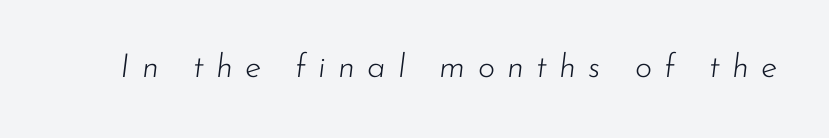
{"italic": "yes", "lean": "right", "slant_degrees": 7, "bold": "no", "weight": "light", "width": "normal", "stroke_contrast": "low", "x_height": "small", "monospaced": "no", "underline": "no", "letter_spacing": "wide", "letter_spacing_em": 0.37, "glyph_px": 33}
